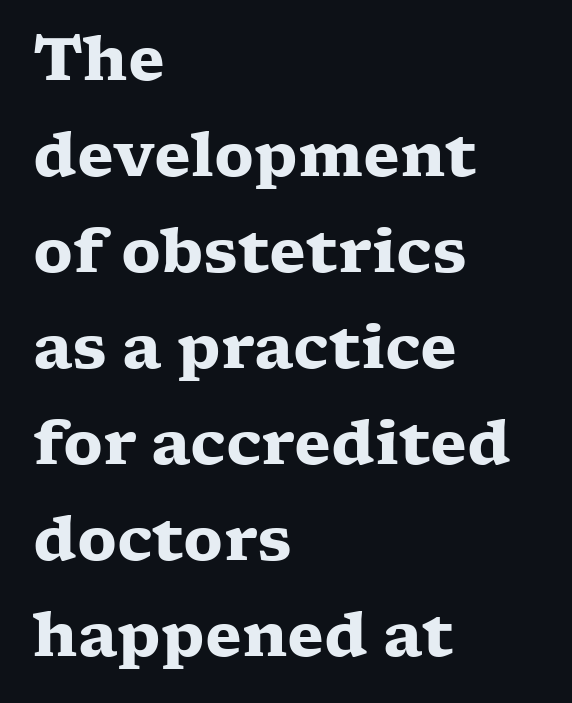
{"serif": "yes", "italic": "no", "bold": "yes", "weight": "heavy", "width": "wide", "stroke_contrast": "low", "x_height": "medium", "monospaced": "no", "underline": "no", "align": "left", "line_spacing": "normal", "line_spacing_ratio": 1.6, "letter_spacing": "normal", "letter_spacing_em": 0.0, "glyph_px": 60}
